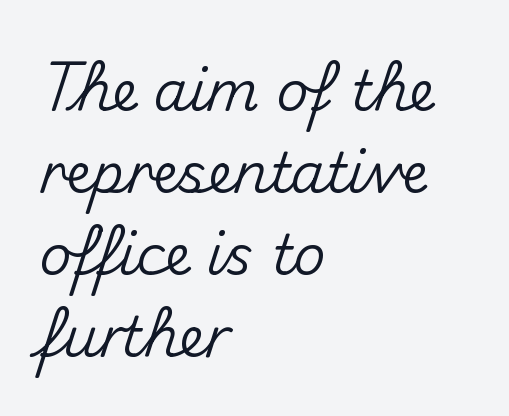
{"serif": "no", "width": "normal", "stroke_contrast": "medium", "x_height": "small", "monospaced": "no", "underline": "no", "align": "left", "line_spacing": "normal", "line_spacing_ratio": 1.49, "letter_spacing": "normal", "letter_spacing_em": 0.0, "glyph_px": 55}
